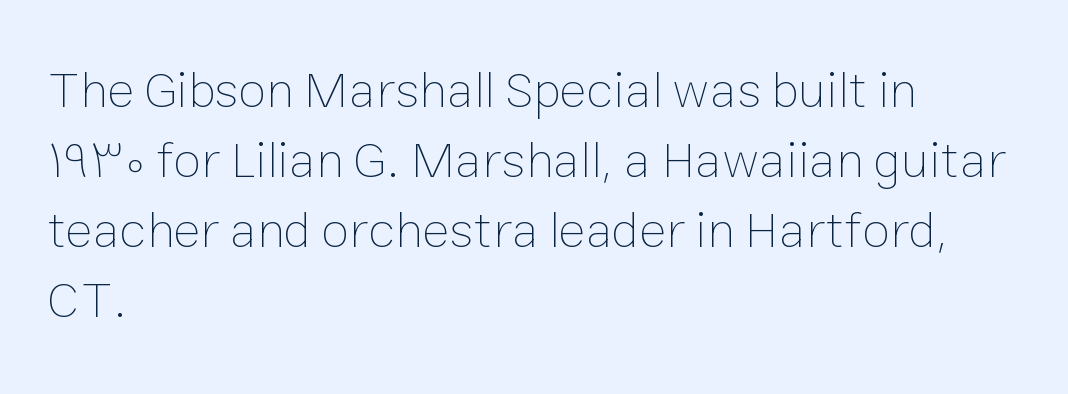
The image shows 51 px thin type, upright; set left-aligned, normal line spacing (1.37x), normal letter spacing, not underlined; low stroke contrast and a medium x-height.
